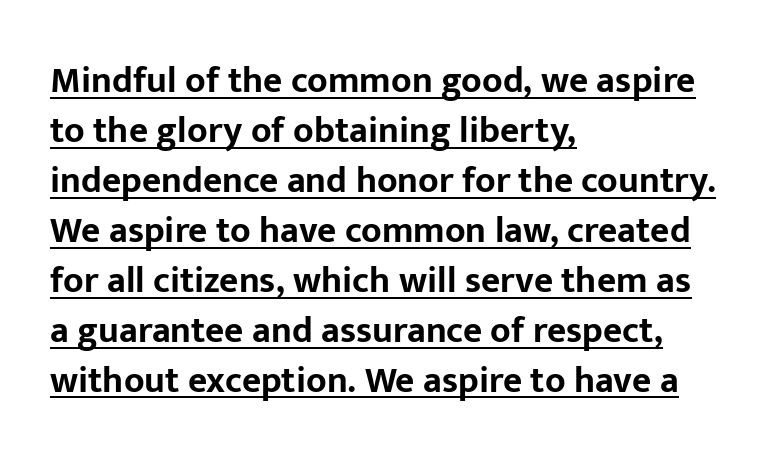
The image shows 37 px bold sans-serif type, upright; set left-aligned, normal line spacing (1.35x), normal letter spacing, underlined; low stroke contrast and a medium x-height.
